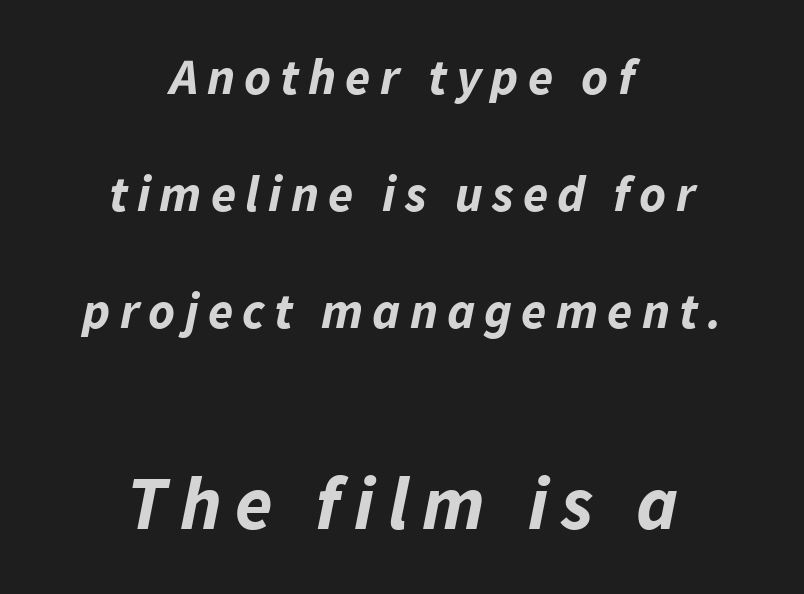
Q: Is the text bold? A: Yes.
Q: Is the text italic (slanted)? A: Yes, it leans right by about 11 degrees.
Q: Is the text underlined? A: No.
Q: How is the paragraph aligned? A: Centered.
Q: Is the spacing between lines tight, normal or loose? A: Loose.
Q: Which block of text is set in a larger size, the first (top) or the second (bottom)? A: The second (bottom) one.
Q: Width (condensed, normal, or wide)? A: Normal.
Q: Stroke contrast? A: Low.
Q: x-height? A: Medium.
Q: Monospaced? A: No.
